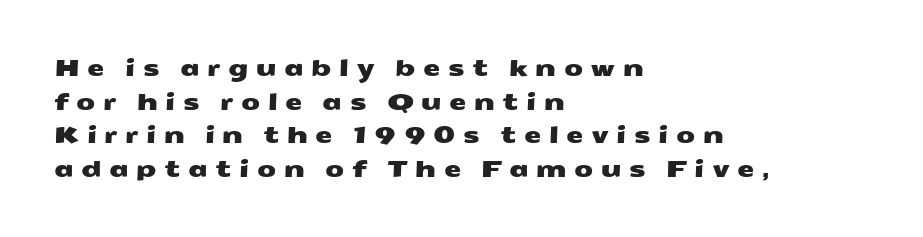
Q: Is the text underlined? A: No.
Q: How is the paragraph aligned? A: Left-aligned.
Q: Is the spacing between letters normal or unusually wide? A: Unusually wide.
Q: Is the spacing between lines tight, normal or loose? A: Normal.
